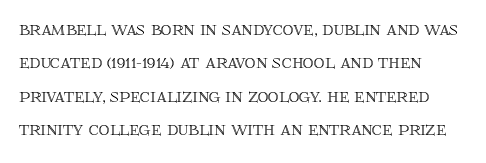
Nobody drew a line under any word here. A student would call this left alignment; a typographer would say flush left, rag right. Rendered with straight, roman letterforms. In terms of leading, this rendering sits right in the middle. Characters follow at the spacing the type designer built in.
